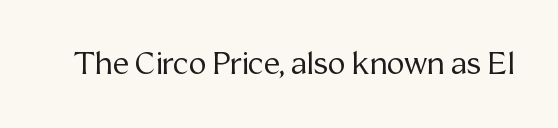
Q: Is the text bold? A: No.
Q: Is the text italic (slanted)? A: No, it is upright.
Q: Is the typeface a serif or a sans-serif typeface? A: Serif.
Q: Is the text underlined? A: No.
Q: Is the spacing between letters normal or unusually wide? A: Normal.
Q: Width (condensed, normal, or wide)? A: Normal.
Q: Stroke contrast? A: Medium.
Q: x-height? A: Medium.
Q: Monospaced? A: No.
